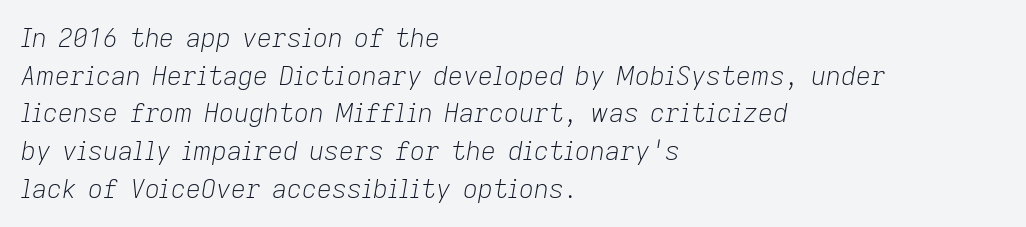
Teacher's note: observe the even left margin — that is flush-left alignment. Unmarked baselines from the first word to the last. Evenly set lines give the paragraph a standard silhouette. The weight tops out at a normal text grade.
